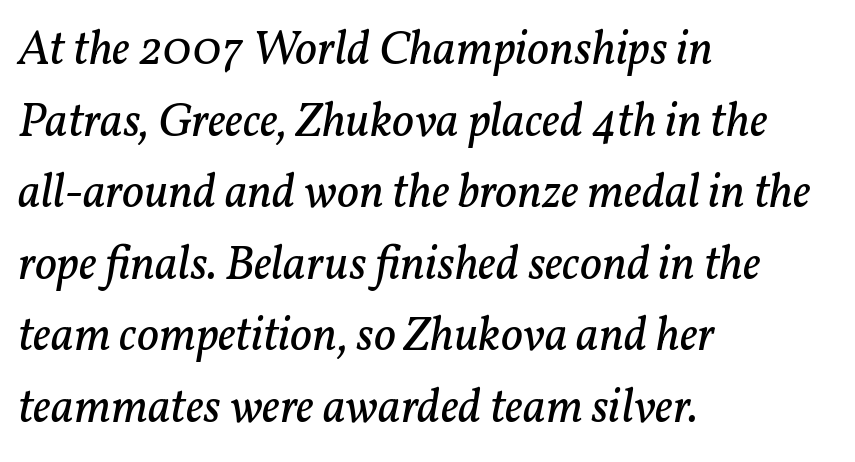
Q: Is the text bold? A: No.
Q: Is the text italic (slanted)? A: Yes, it leans right by about 11 degrees.
Q: Is the typeface a serif or a sans-serif typeface? A: Serif.
Q: Is the text underlined? A: No.
Q: How is the paragraph aligned? A: Left-aligned.
Q: Is the spacing between letters normal or unusually wide? A: Normal.
Q: Is the spacing between lines tight, normal or loose? A: Normal.
Q: Width (condensed, normal, or wide)? A: Normal.
Q: Stroke contrast? A: Low.
Q: x-height? A: Medium.
Q: Monospaced? A: No.
